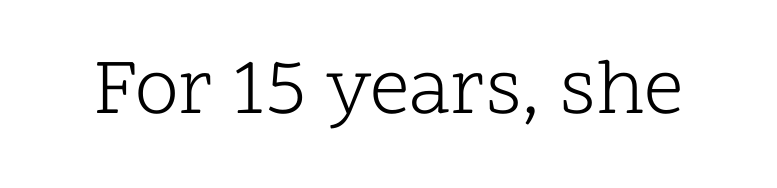
The image shows 79 px light serif type, upright; set normal letter spacing, not underlined; low stroke contrast and a medium x-height.
